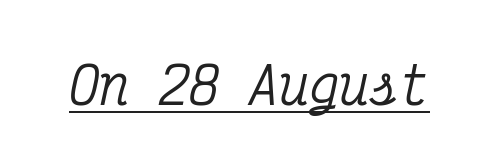
{"serif": "yes", "italic": "yes", "lean": "right", "slant_degrees": 12, "width": "condensed", "stroke_contrast": "medium", "x_height": "medium", "monospaced": "yes", "underline": "yes", "letter_spacing": "normal", "letter_spacing_em": 0.0, "glyph_px": 50}
